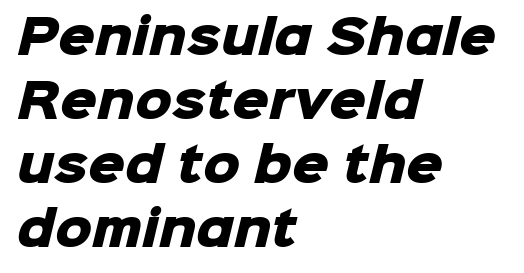
Q: Is the text bold? A: Yes.
Q: Is the typeface a serif or a sans-serif typeface? A: Sans-serif.
Q: Is the text underlined? A: No.
Q: How is the paragraph aligned? A: Left-aligned.
Q: Is the spacing between letters normal or unusually wide? A: Normal.
Q: Is the spacing between lines tight, normal or loose? A: Normal.
Q: Width (condensed, normal, or wide)? A: Normal.
Q: Stroke contrast? A: Low.
Q: x-height? A: Medium.
Q: Monospaced? A: No.
